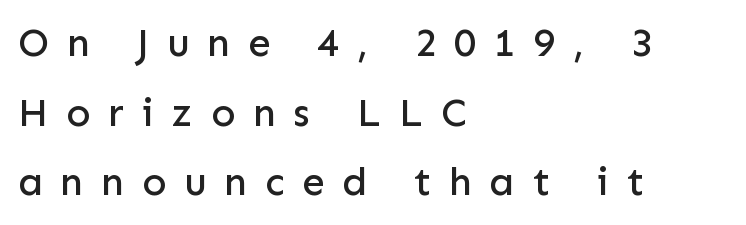
The image shows 40 px sans-serif type, upright; set left-aligned, line spacing 1.74x, unusually wide letter spacing (+0.44 em), not underlined; low stroke contrast and a medium x-height.
